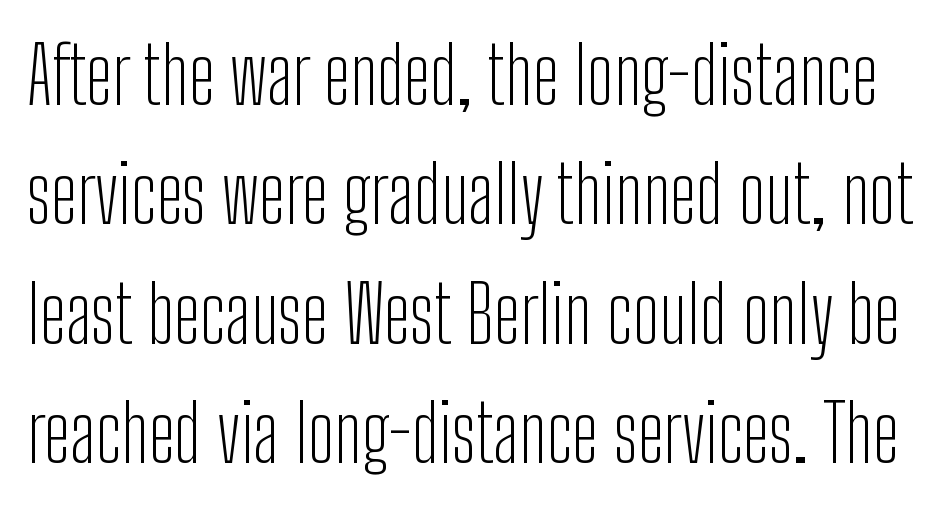
Q: Is the text bold? A: No.
Q: Is the text italic (slanted)? A: No, it is upright.
Q: Is the typeface a serif or a sans-serif typeface? A: Sans-serif.
Q: Is the text underlined? A: No.
Q: Is the spacing between letters normal or unusually wide? A: Normal.
Q: Is the spacing between lines tight, normal or loose? A: Normal.
Q: Width (condensed, normal, or wide)? A: Condensed.
Q: Stroke contrast? A: Low.
Q: x-height? A: Medium.
Q: Monospaced? A: No.
